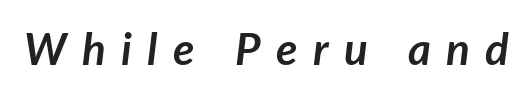
Check under the words: just untouched page. Someone cranked the tracking dial way up on this one. It's the slanting kind of type. Varying glyph widths throughout — classic text-font behaviour. What weight is shown? A full bold with thick strokes.
